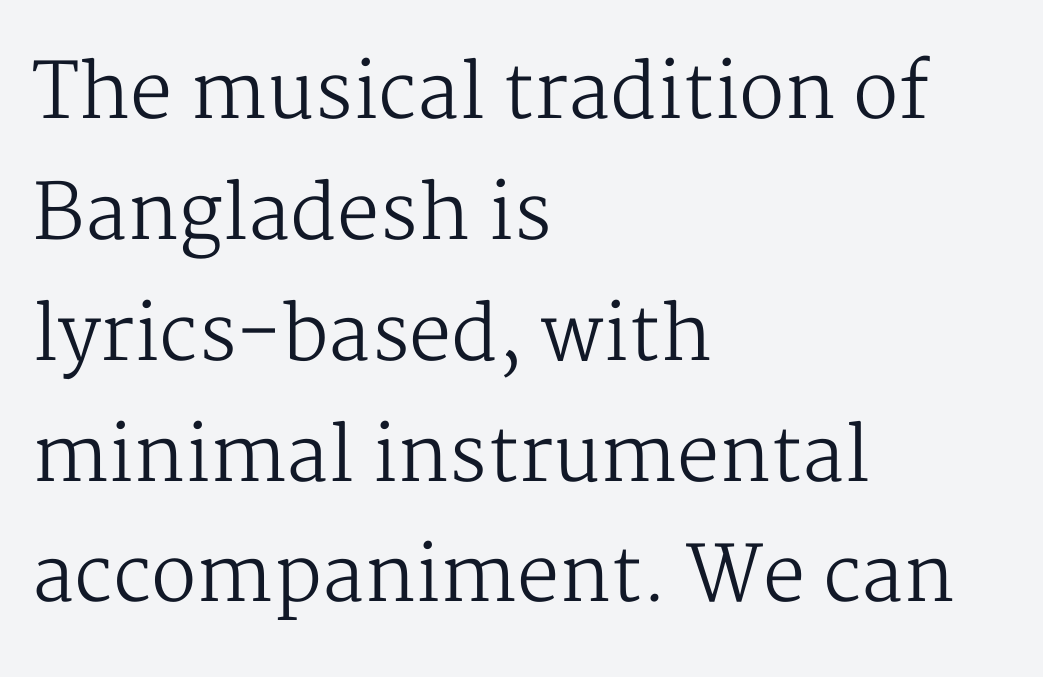
Q: Is the text bold? A: No.
Q: Is the text italic (slanted)? A: No, it is upright.
Q: Is the typeface a serif or a sans-serif typeface? A: Serif.
Q: Is the text underlined? A: No.
Q: How is the paragraph aligned? A: Left-aligned.
Q: Is the spacing between letters normal or unusually wide? A: Normal.
Q: Is the spacing between lines tight, normal or loose? A: Normal.
Q: Width (condensed, normal, or wide)? A: Normal.
Q: Stroke contrast? A: Medium.
Q: x-height? A: Medium.
Q: Monospaced? A: No.
